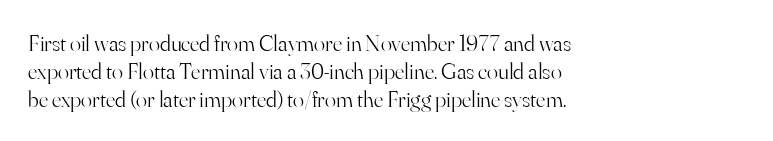
Q: Is the text bold? A: No.
Q: Is the text italic (slanted)? A: No, it is upright.
Q: Is the text underlined? A: No.
Q: How is the paragraph aligned? A: Left-aligned.
Q: Is the spacing between letters normal or unusually wide? A: Normal.
